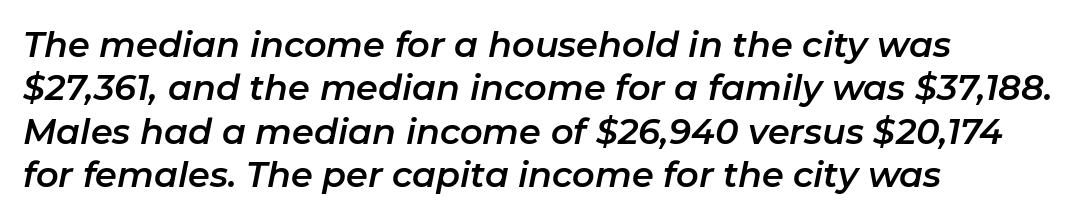
The image shows 35 px text type, italic (leaning right); set left-aligned, line spacing 1.24x, normal letter spacing, not underlined; low stroke contrast and a medium x-height.
